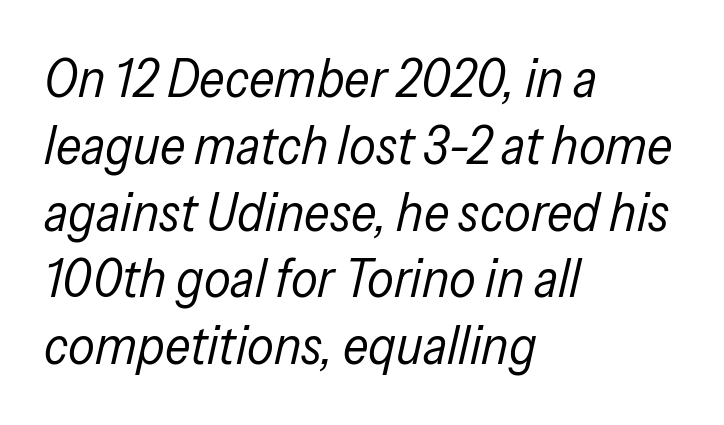
{"italic": "yes", "lean": "right", "slant_degrees": 13, "bold": "no", "weight": "regular", "width": "condensed", "stroke_contrast": "low", "x_height": "medium", "monospaced": "no", "underline": "no", "align": "left", "line_spacing": "normal", "line_spacing_ratio": 1.26, "letter_spacing": "normal", "letter_spacing_em": 0.0, "glyph_px": 53}
